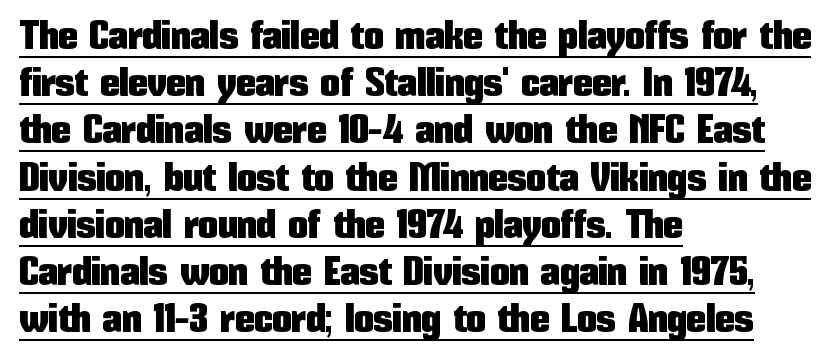
Q: Is the text italic (slanted)? A: No, it is upright.
Q: Is the typeface a serif or a sans-serif typeface? A: Sans-serif.
Q: Is the text underlined? A: Yes.
Q: How is the paragraph aligned? A: Left-aligned.
Q: Is the spacing between letters normal or unusually wide? A: Normal.
Q: Width (condensed, normal, or wide)? A: Condensed.
Q: Stroke contrast? A: Low.
Q: x-height? A: Medium.
Q: Monospaced? A: No.
